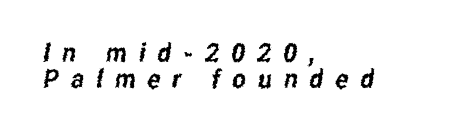
The gaps between neighbouring characters are conspicuously large. What's the leading like? Squeezed, with rows nearly overlapping. The words here are not underlined. Compared with a centered layout, this one pins lines to the left instead.
